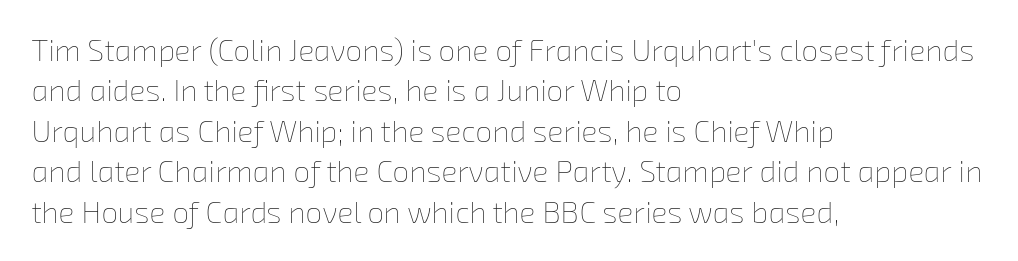
Q: Is the text bold? A: No.
Q: Is the text underlined? A: No.
Q: How is the paragraph aligned? A: Left-aligned.
Q: Is the spacing between letters normal or unusually wide? A: Normal.
Q: Is the spacing between lines tight, normal or loose? A: Normal.
Q: Width (condensed, normal, or wide)? A: Normal.
Q: Stroke contrast? A: Low.
Q: x-height? A: Medium.
Q: Monospaced? A: No.
